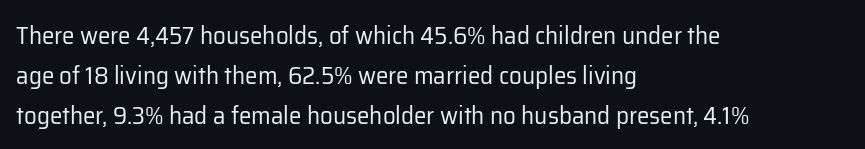
{"italic": "no", "bold": "no", "underline": "no", "align": "left", "line_spacing": "normal", "line_spacing_ratio": 1.6, "letter_spacing": "normal", "letter_spacing_em": 0.0, "glyph_px": 25}
